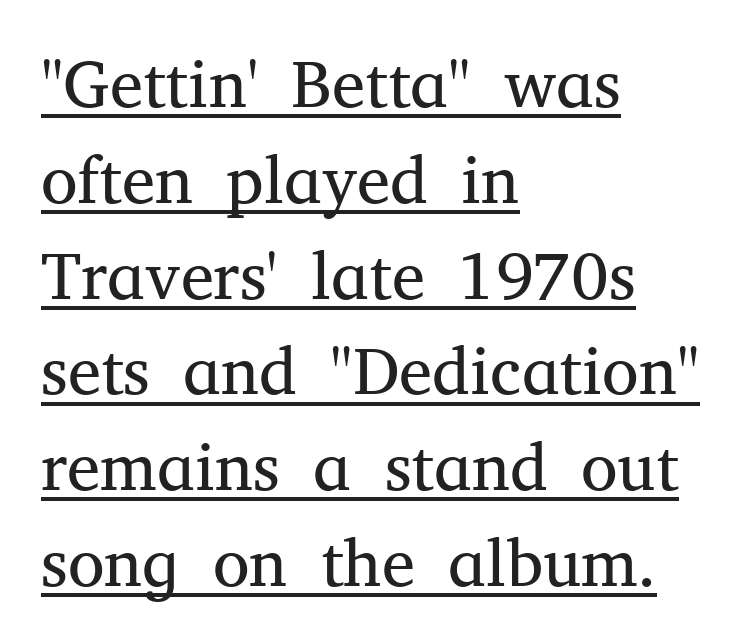
A classic flush-left, rag-right setting is used for this passage. Posture: vertical. The face looks like a standard text weight, possibly lighter. Inter-character spacing is left at the font's built-in metrics.
